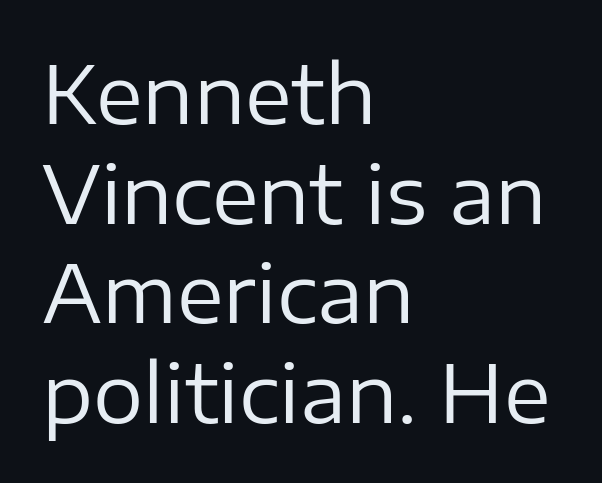
Q: Is the text bold? A: No.
Q: Is the text italic (slanted)? A: No, it is upright.
Q: Is the typeface a serif or a sans-serif typeface? A: Sans-serif.
Q: Is the text underlined? A: No.
Q: How is the paragraph aligned? A: Left-aligned.
Q: Is the spacing between letters normal or unusually wide? A: Normal.
Q: Is the spacing between lines tight, normal or loose? A: Normal.
Q: Width (condensed, normal, or wide)? A: Normal.
Q: Stroke contrast? A: Low.
Q: x-height? A: Medium.
Q: Monospaced? A: No.
